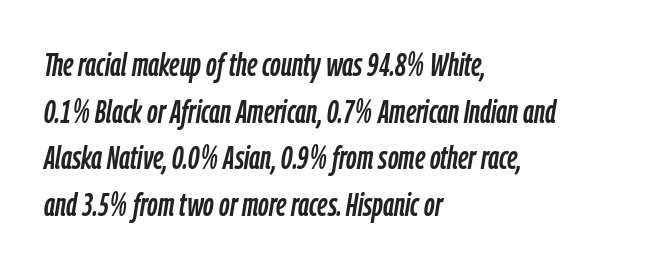
The image shows 33 px condensed type, italic (leaning right); set left-aligned, normal line spacing (1.41x), normal letter spacing, not underlined; low stroke contrast and a medium x-height.
